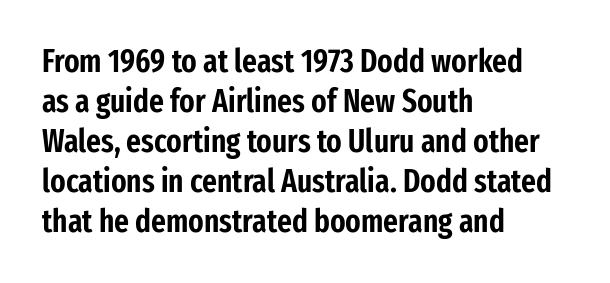
Ascenders rise straight up at ninety degrees. The space directly below the letters is spotless. In terms of letterform style, serifs are entirely absent. The face used here is proportionally spaced, like ordinary book or web type.
